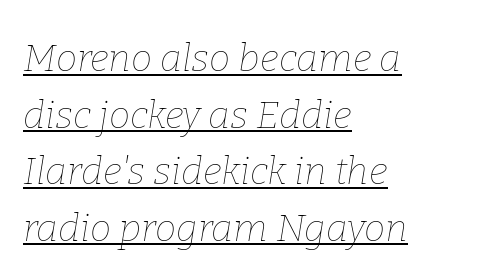
The rendering uses natural spacing where letterforms have individual widths. Compared with typical body copy, the letter spacing here is the same. Emphasis-style slanted type is in use. The specimen includes a rule beneath the text block's lines.
